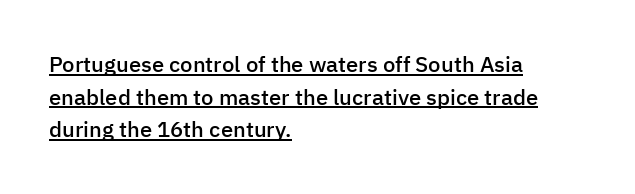
Q: Is the text bold? A: Semi-bold.
Q: Is the text italic (slanted)? A: No, it is upright.
Q: Is the text underlined? A: Yes.
Q: How is the paragraph aligned? A: Left-aligned.
Q: Is the spacing between letters normal or unusually wide? A: Normal.
Q: Is the spacing between lines tight, normal or loose? A: Normal.
